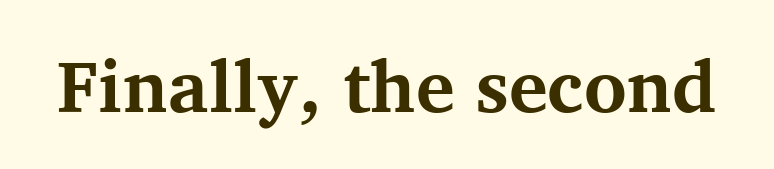
{"serif": "yes", "italic": "no", "bold": "yes", "weight": "bold", "width": "normal", "stroke_contrast": "medium", "x_height": "medium", "monospaced": "no", "underline": "no", "letter_spacing": "normal", "letter_spacing_em": 0.0, "glyph_px": 73}
